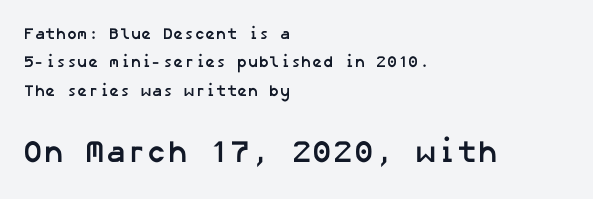
Q: Is the text bold? A: Yes.
Q: Is the typeface a serif or a sans-serif typeface? A: Sans-serif.
Q: Is the text underlined? A: No.
Q: How is the paragraph aligned? A: Left-aligned.
Q: Is the spacing between letters normal or unusually wide? A: Normal.
Q: Which block of text is set in a larger size, the first (top) or the second (bottom)? A: The second (bottom) one.
Q: Width (condensed, normal, or wide)? A: Normal.
Q: Stroke contrast? A: Low.
Q: x-height? A: Medium.
